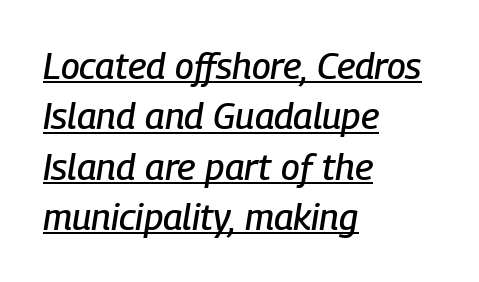
{"italic": "yes", "lean": "right", "slant_degrees": 9, "width": "condensed", "stroke_contrast": "low", "x_height": "medium", "monospaced": "no", "underline": "yes", "align": "left", "line_spacing": "normal", "line_spacing_ratio": 1.36, "letter_spacing": "normal", "letter_spacing_em": 0.0, "glyph_px": 37}
